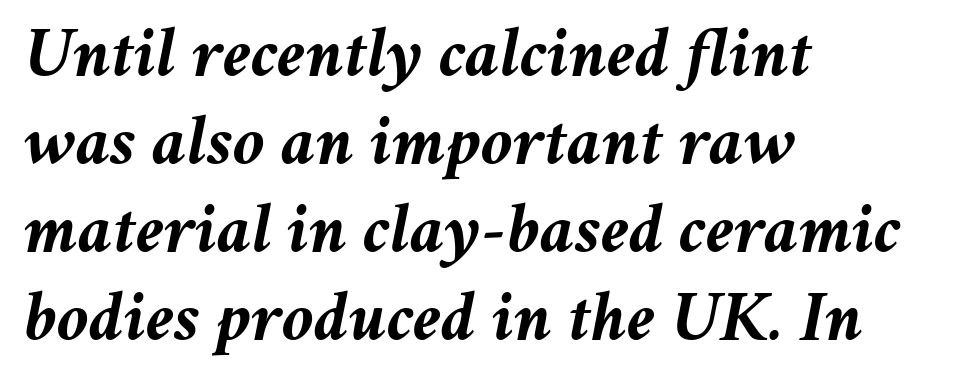
Q: Is the text bold? A: Yes.
Q: Is the text italic (slanted)? A: Yes, it leans right by about 11 degrees.
Q: Is the text underlined? A: No.
Q: How is the paragraph aligned? A: Left-aligned.
Q: Is the spacing between letters normal or unusually wide? A: Normal.
Q: Width (condensed, normal, or wide)? A: Normal.
Q: Stroke contrast? A: Medium.
Q: x-height? A: Medium.
Q: Monospaced? A: No.
